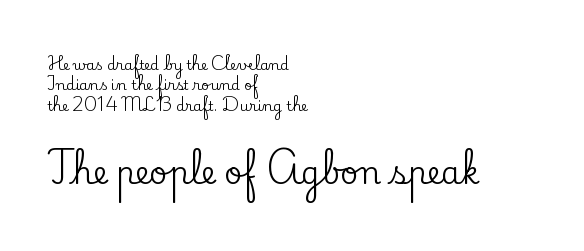
Rule under the text: the space is simply empty. Does the copy run flush right? No — it runs flush left. The following chunk of copy outweighs the initial chunk in type size. Look at the tracking — it's just the regular setting, nothing added.
